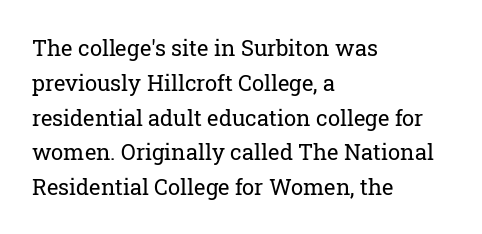
Q: Is the text bold? A: No.
Q: Is the text italic (slanted)? A: No, it is upright.
Q: Is the text underlined? A: No.
Q: How is the paragraph aligned? A: Left-aligned.
Q: Is the spacing between letters normal or unusually wide? A: Normal.
Q: Is the spacing between lines tight, normal or loose? A: Normal.
